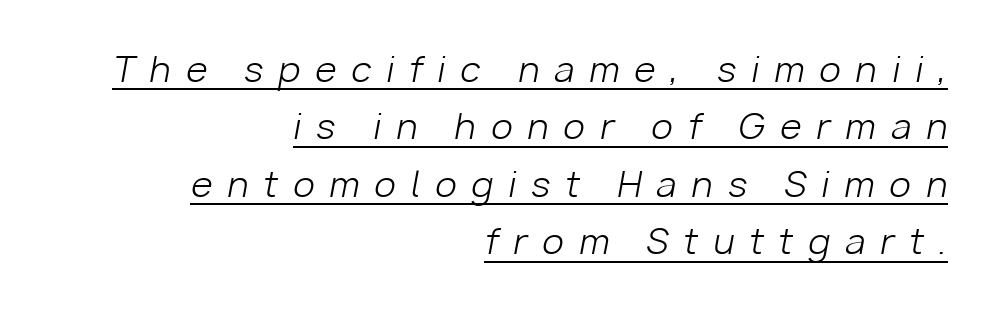
Q: Is the text bold? A: No.
Q: Is the text italic (slanted)? A: Yes, it leans right by about 10 degrees.
Q: Is the text underlined? A: Yes.
Q: How is the paragraph aligned? A: Right-aligned.
Q: Is the spacing between letters normal or unusually wide? A: Unusually wide.
Q: Is the spacing between lines tight, normal or loose? A: Normal.
Q: Width (condensed, normal, or wide)? A: Normal.
Q: Stroke contrast? A: Low.
Q: x-height? A: Medium.
Q: Monospaced? A: No.
